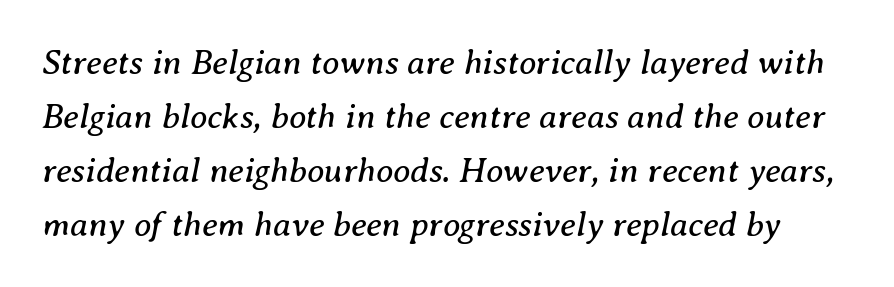
Q: Is the text bold? A: No.
Q: Is the text italic (slanted)? A: Yes, it leans right by about 8 degrees.
Q: Is the typeface a serif or a sans-serif typeface? A: Serif.
Q: Is the text underlined? A: No.
Q: Is the spacing between letters normal or unusually wide? A: Normal.
Q: Is the spacing between lines tight, normal or loose? A: Normal.
Q: Width (condensed, normal, or wide)? A: Normal.
Q: Stroke contrast? A: Medium.
Q: x-height? A: Medium.
Q: Monospaced? A: No.
